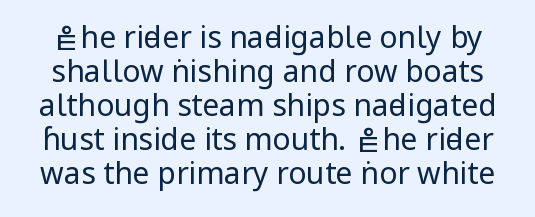
The image shows 30 px regular-weight, condensed sans-serif type, upright; set tight line spacing (1.13x), normal letter spacing, not underlined; low stroke contrast.
